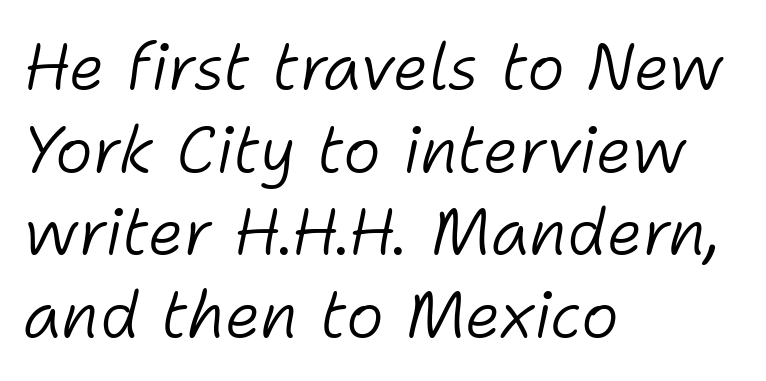
The image shows 64 px light type, italic (leaning right); set left-aligned, normal line spacing (1.29x), normal letter spacing, not underlined; low stroke contrast and a medium x-height.
